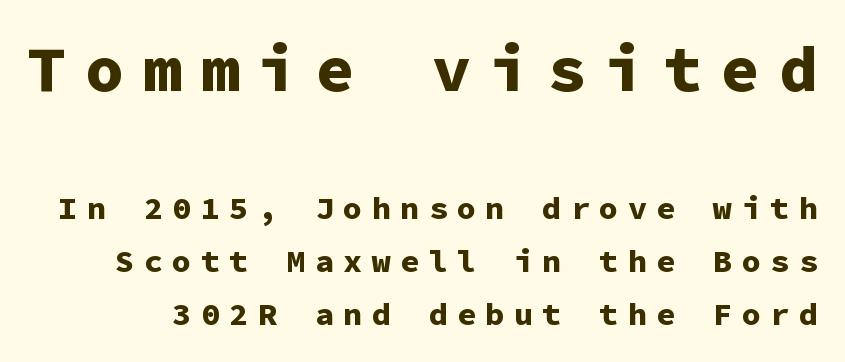
The strip under each line holds only bare page. Every character here occupies the same horizontal width, giving the sample a typewriter-like rhythm. The type family on display is of the sans-serif kind. Reading down the column, the eye jumps a familiar distance to each next line.
